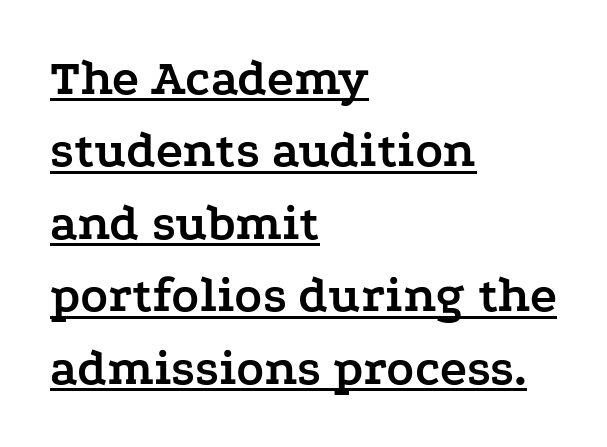
The image shows 51 px semibold, wide serif type, upright; set left-aligned, normal line spacing (1.42x), normal letter spacing, underlined; low stroke contrast and a medium x-height.
